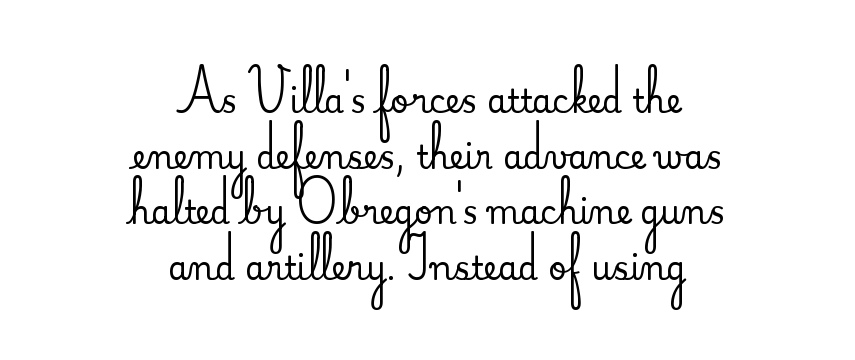
Q: Is the text italic (slanted)? A: No, it is upright.
Q: Is the typeface a serif or a sans-serif typeface? A: Serif.
Q: Is the text underlined? A: No.
Q: How is the paragraph aligned? A: Centered.
Q: Is the spacing between letters normal or unusually wide? A: Normal.
Q: Width (condensed, normal, or wide)? A: Normal.
Q: Stroke contrast? A: Medium.
Q: x-height? A: Small.
Q: Monospaced? A: No.
